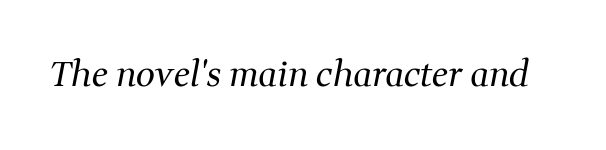
{"serif": "yes", "italic": "yes", "lean": "right", "slant_degrees": 11, "bold": "no", "weight": "regular", "width": "normal", "stroke_contrast": "medium", "x_height": "medium", "monospaced": "no", "underline": "no", "letter_spacing": "normal", "letter_spacing_em": 0.0, "glyph_px": 34}
